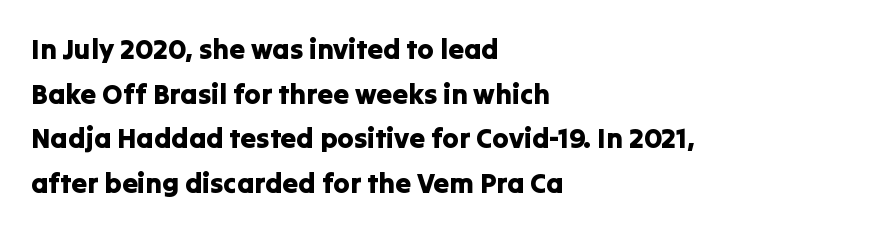
Q: Is the text italic (slanted)? A: No, it is upright.
Q: Is the typeface a serif or a sans-serif typeface? A: Sans-serif.
Q: Is the text underlined? A: No.
Q: How is the paragraph aligned? A: Left-aligned.
Q: Is the spacing between letters normal or unusually wide? A: Normal.
Q: Is the spacing between lines tight, normal or loose? A: Normal.
Q: Width (condensed, normal, or wide)? A: Normal.
Q: Stroke contrast? A: Low.
Q: x-height? A: Medium.
Q: Monospaced? A: No.
